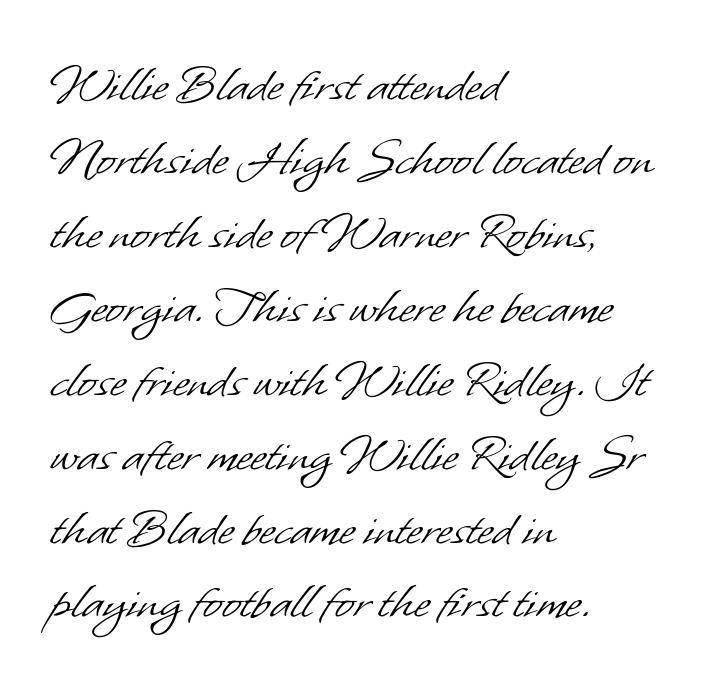
The image shows 56 px light sans-serif type; set left-aligned, normal line spacing (1.32x), normal letter spacing, not underlined; low stroke contrast and a small x-height.
